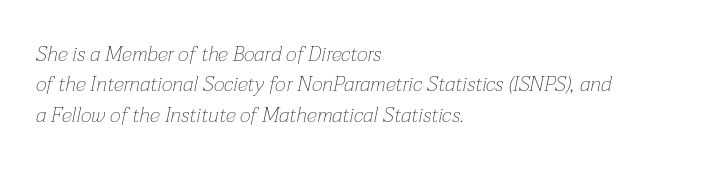
The image shows 21 px text type, italic (leaning right); set left-aligned, normal line spacing (1.45x), normal letter spacing, not underlined.
